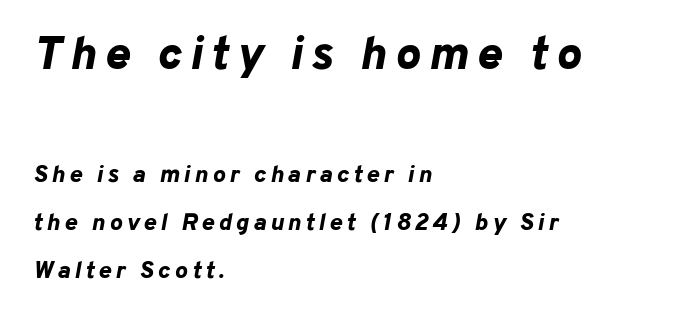
The image shows 47 px bold type, italic (leaning right); set left-aligned, loose line spacing (1.99x), not underlined; the first (top) block is 1.96x larger; low stroke contrast and a medium x-height.
